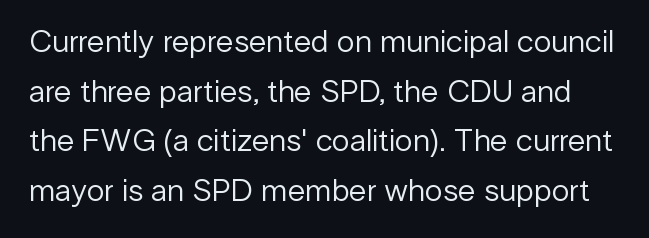
Underline: absent. The face used here is proportionally spaced, like ordinary book or web type. Bold? No — there's no thickening of the strokes. What stands out about the letter spacing? Nothing — it is the standard amount.
